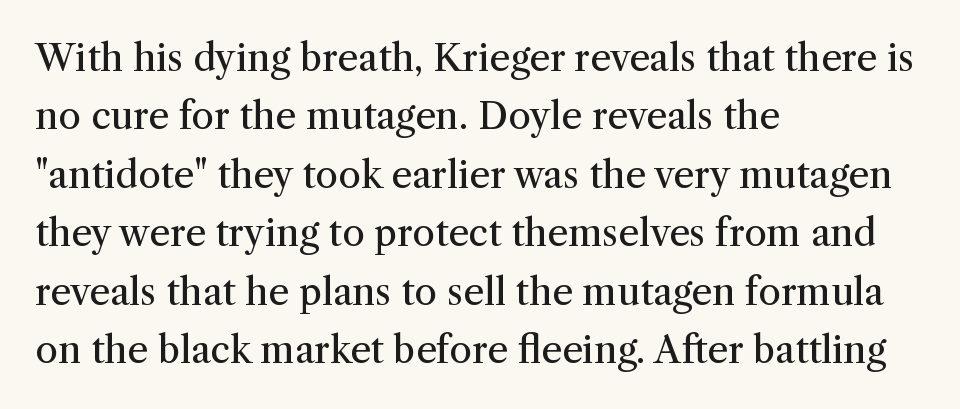
This sample has the flowing, uneven cadence of proportional lettering. Line beginnings align vertically; line endings do not. This is serif lettering, the kind often seen in printed books. The baseline area is clear. Vertically, the passage feels balanced, rows spaced as you'd expect.
